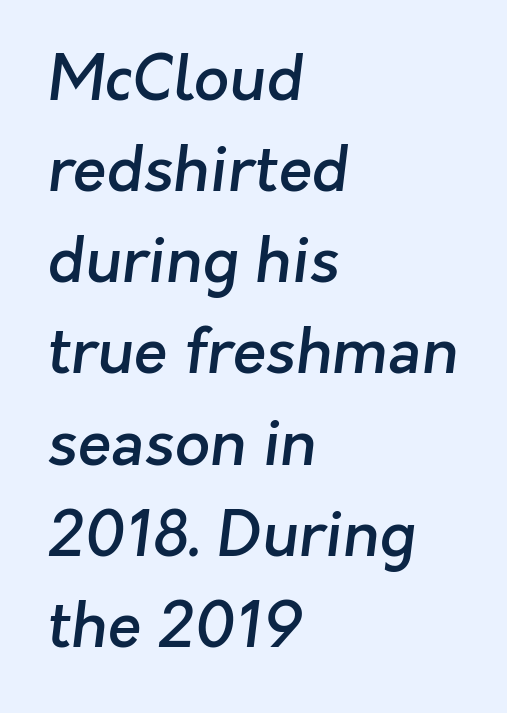
Q: Is the text bold? A: Semi-bold.
Q: Is the typeface a serif or a sans-serif typeface? A: Sans-serif.
Q: Is the text underlined? A: No.
Q: How is the paragraph aligned? A: Left-aligned.
Q: Is the spacing between letters normal or unusually wide? A: Normal.
Q: Is the spacing between lines tight, normal or loose? A: Normal.
Q: Width (condensed, normal, or wide)? A: Normal.
Q: Stroke contrast? A: Low.
Q: x-height? A: Medium.
Q: Monospaced? A: No.
